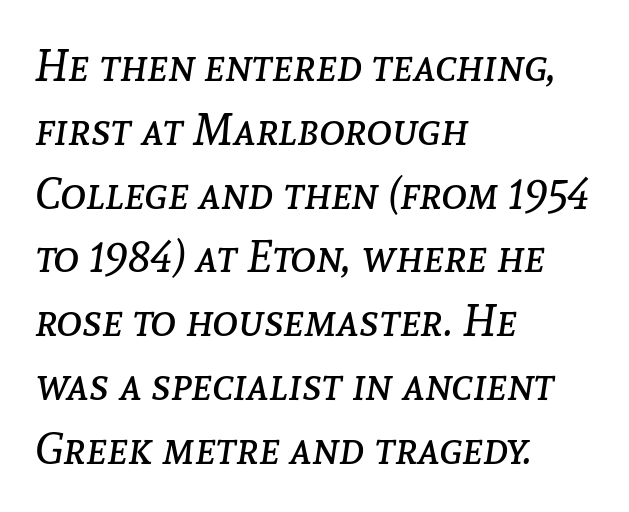
The image shows 44 px regular-weight type, italic (leaning right); set left-aligned, normal line spacing (1.45x), normal letter spacing, not underlined; low stroke contrast and a medium x-height.
